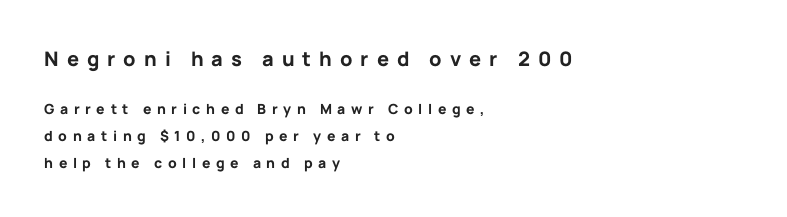
{"italic": "no", "bold": "yes", "underline": "no", "align": "left", "line_spacing": "loose", "line_spacing_ratio": 1.93, "letter_spacing": "wide", "letter_spacing_em": 0.4, "larger_block": "first", "size_ratio": 1.43, "glyph_px": 20}
